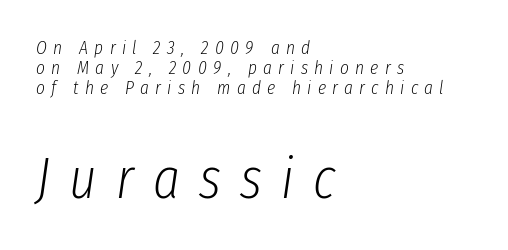
Q: Is the text bold? A: No.
Q: Is the text italic (slanted)? A: Yes, it leans right by about 8 degrees.
Q: Is the text underlined? A: No.
Q: How is the paragraph aligned? A: Left-aligned.
Q: Is the spacing between letters normal or unusually wide? A: Unusually wide.
Q: Is the spacing between lines tight, normal or loose? A: Tight.
Q: Which block of text is set in a larger size, the first (top) or the second (bottom)? A: The second (bottom) one.
Q: Width (condensed, normal, or wide)? A: Condensed.
Q: Stroke contrast? A: Low.
Q: x-height? A: Medium.
Q: Monospaced? A: No.
